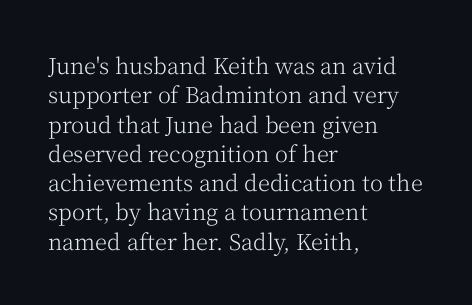
Q: Is the text bold? A: No.
Q: Is the text italic (slanted)? A: No, it is upright.
Q: Is the text underlined? A: No.
Q: How is the paragraph aligned? A: Left-aligned.
Q: Is the spacing between letters normal or unusually wide? A: Normal.
Q: Is the spacing between lines tight, normal or loose? A: Normal.
